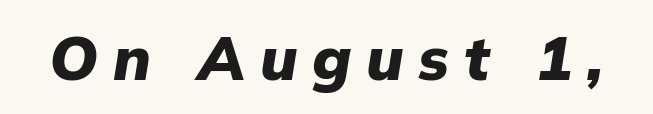
The image shows 61 px heavy type, italic (leaning right); set unusually wide letter spacing (+0.24 em), not underlined; low stroke contrast and a medium x-height.
